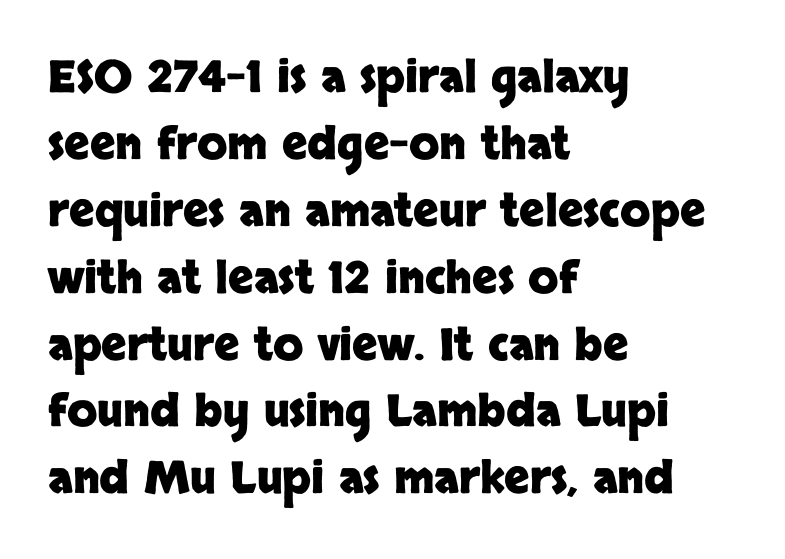
{"serif": "no", "italic": "no", "bold": "yes", "weight": "heavy", "width": "normal", "stroke_contrast": "low", "x_height": "large", "monospaced": "no", "underline": "no", "align": "left", "line_spacing": "normal", "line_spacing_ratio": 1.52, "letter_spacing": "normal", "letter_spacing_em": 0.0, "glyph_px": 44}
